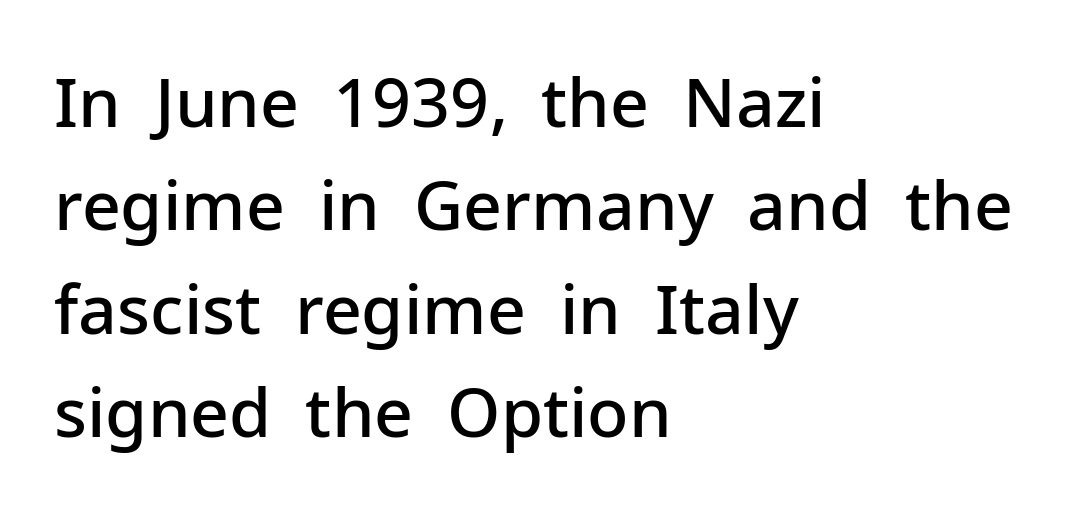
Q: Is the text bold? A: Semi-bold.
Q: Is the text italic (slanted)? A: No, it is upright.
Q: Is the typeface a serif or a sans-serif typeface? A: Sans-serif.
Q: Is the text underlined? A: No.
Q: How is the paragraph aligned? A: Left-aligned.
Q: Is the spacing between letters normal or unusually wide? A: Normal.
Q: Is the spacing between lines tight, normal or loose? A: Normal.
Q: Width (condensed, normal, or wide)? A: Normal.
Q: Stroke contrast? A: Low.
Q: x-height? A: Medium.
Q: Monospaced? A: No.
